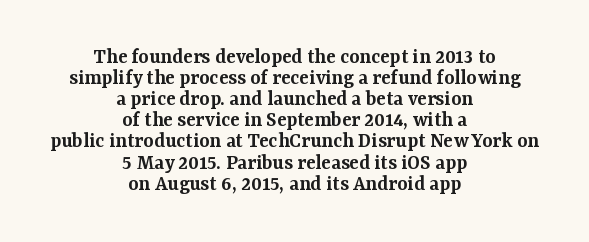
The lines in this sample share a center point and differ in where they start and stop. A typesetter would mark this as roman, not italic. Each new line begins almost immediately beneath the previous one. The tracking reads as untouched default to a designer's eye. Bare-footed words on every line. Typesetter's note: demi weight, one step under bold.
